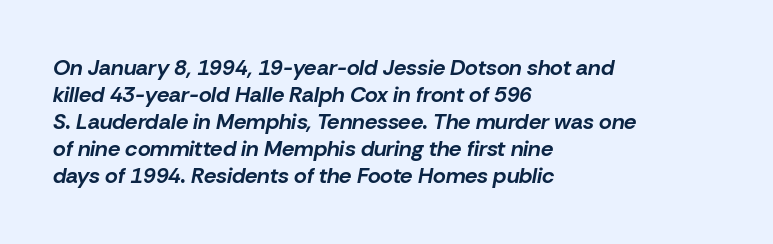
Q: Is the text bold? A: Yes.
Q: Is the text italic (slanted)? A: Yes, it leans right by about 10 degrees.
Q: Is the text underlined? A: No.
Q: How is the paragraph aligned? A: Left-aligned.
Q: Is the spacing between letters normal or unusually wide? A: Normal.
